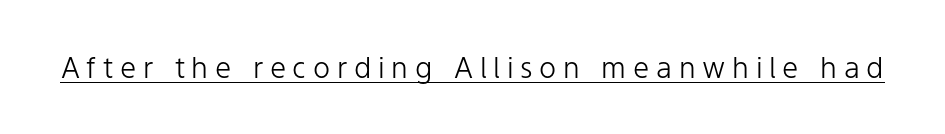
Q: Is the text bold? A: No.
Q: Is the text italic (slanted)? A: No, it is upright.
Q: Is the typeface a serif or a sans-serif typeface? A: Sans-serif.
Q: Is the text underlined? A: Yes.
Q: Is the spacing between letters normal or unusually wide? A: Unusually wide.
Q: Width (condensed, normal, or wide)? A: Normal.
Q: Stroke contrast? A: Low.
Q: x-height? A: Medium.
Q: Monospaced? A: No.
